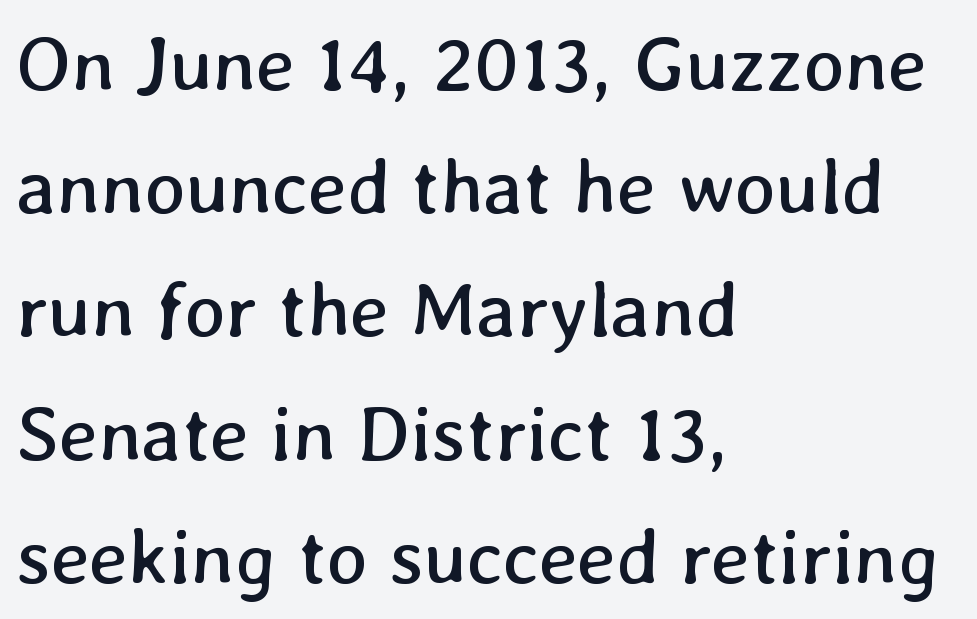
The image shows 78 px regular-weight type; set left-aligned, normal line spacing (1.58x), normal letter spacing, not underlined; low stroke contrast and a medium x-height.
